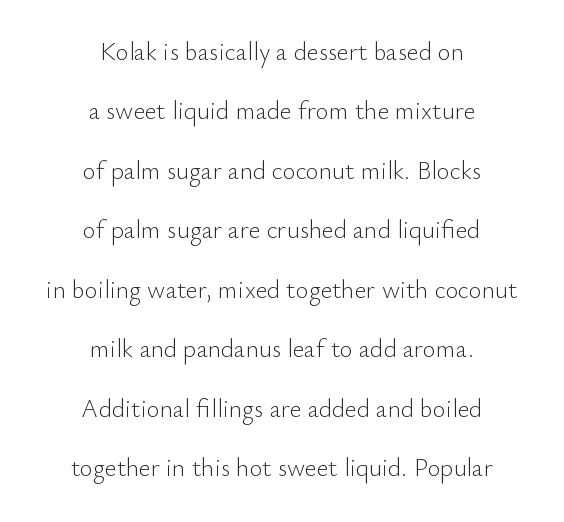
{"italic": "no", "bold": "no", "underline": "no", "align": "center", "line_spacing": "loose", "line_spacing_ratio": 2.38, "letter_spacing": "normal", "letter_spacing_em": 0.0, "glyph_px": 25}
